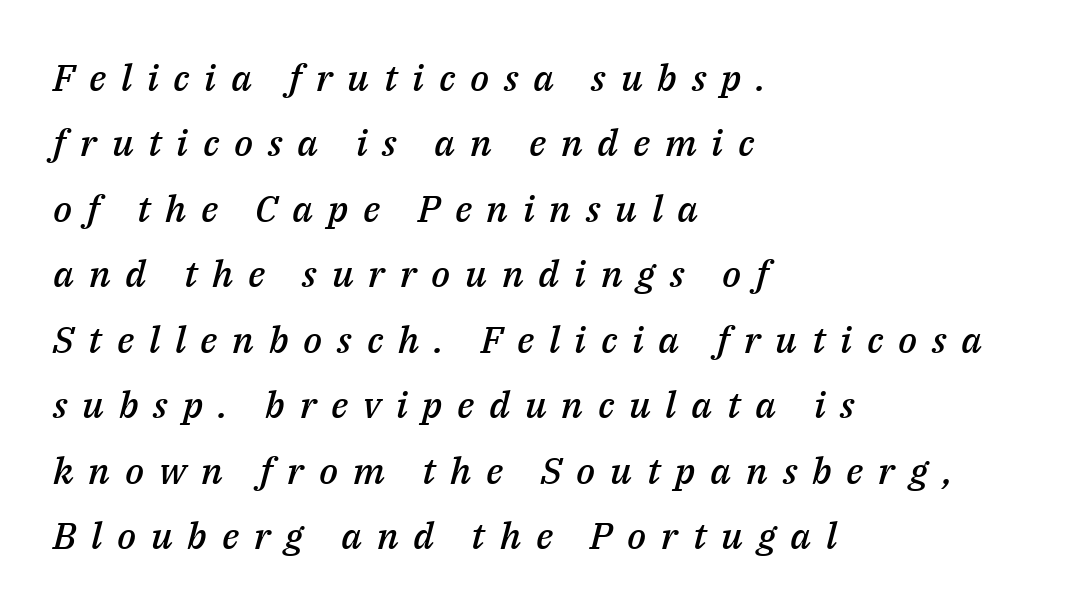
Q: Is the text bold? A: Semi-bold.
Q: Is the text italic (slanted)? A: Yes, it leans right by about 14 degrees.
Q: Is the text underlined? A: No.
Q: How is the paragraph aligned? A: Left-aligned.
Q: Is the spacing between letters normal or unusually wide? A: Unusually wide.
Q: Width (condensed, normal, or wide)? A: Normal.
Q: Stroke contrast? A: Medium.
Q: x-height? A: Medium.
Q: Monospaced? A: No.
